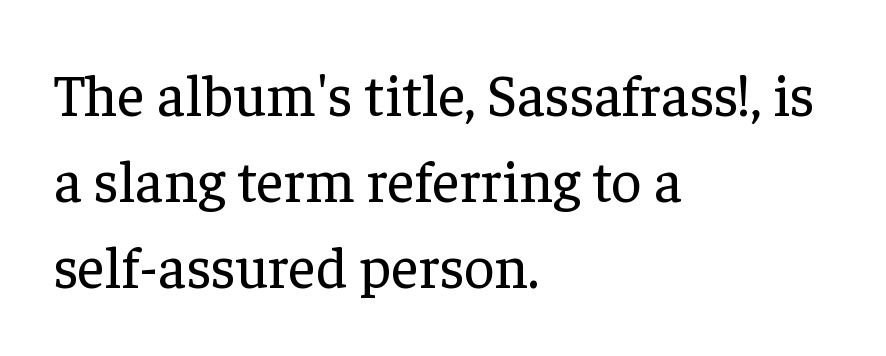
The image shows 59 px regular-weight serif type, upright; set left-aligned, normal line spacing (1.46x), normal letter spacing, not underlined; low stroke contrast and a medium x-height.
